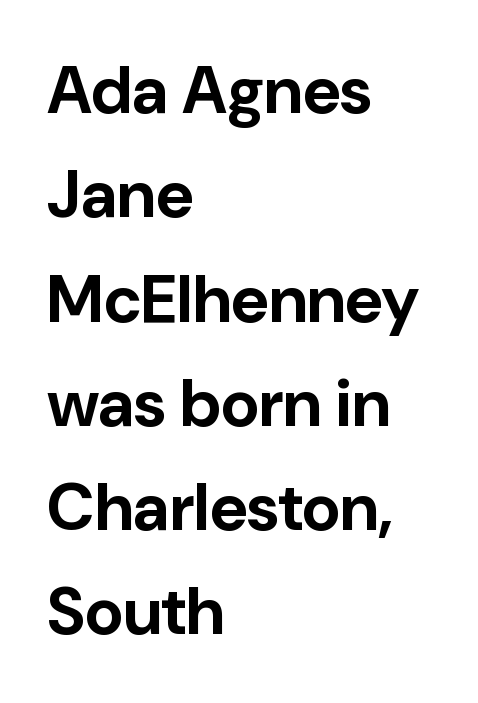
{"serif": "no", "italic": "no", "bold": "yes", "weight": "bold", "width": "normal", "stroke_contrast": "low", "x_height": "medium", "monospaced": "no", "underline": "no", "align": "left", "line_spacing": "normal", "line_spacing_ratio": 1.58, "letter_spacing": "normal", "letter_spacing_em": 0.0, "glyph_px": 66}
